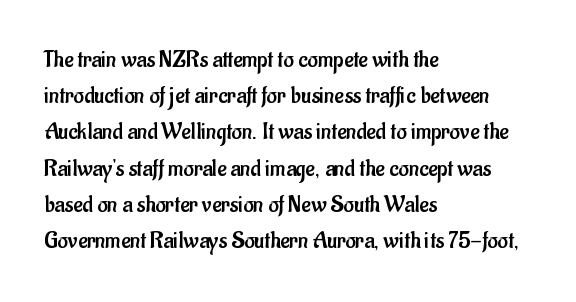
The cut favours lightness, reaching ordinary text weight at its darkest. Left-aligned paragraph, ragged on the right. There is no visible air inserted between adjacent glyphs. Has an underline been added? It has not. Upright lettering throughout. Leading matches the norm, producing a regular column.
